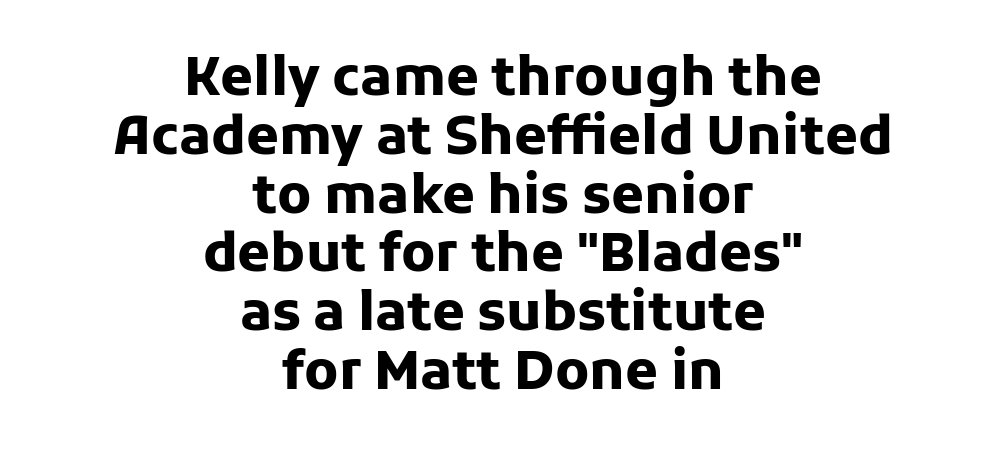
The image shows 53 px heavy sans-serif type, upright; set centered, tight line spacing (1.11x), normal letter spacing, not underlined; low stroke contrast and a medium x-height.
